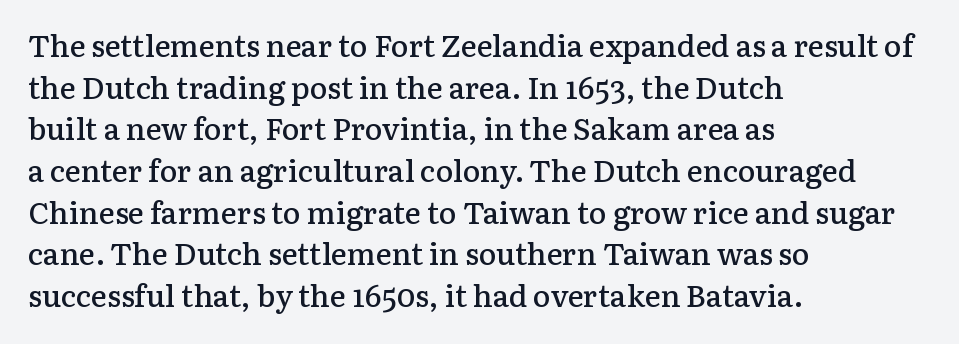
This rendering leaves character spacing at its baseline value. Type style note: has serifs. Normally led — the rows are evenly, conventionally spaced. Type without underlining. Teacher's note: observe the even left margin — that is flush-left alignment. Set as a demibold, roughly 600 on the weight scale.
